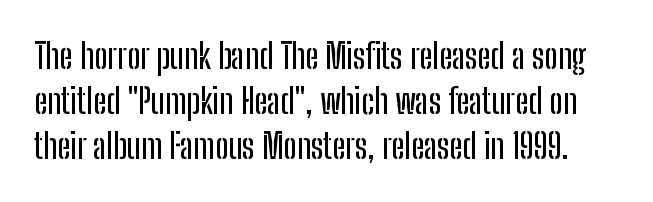
The image shows 35 px condensed sans-serif type, upright; set normal line spacing (1.29x), normal letter spacing, not underlined; low stroke contrast and a medium x-height.
